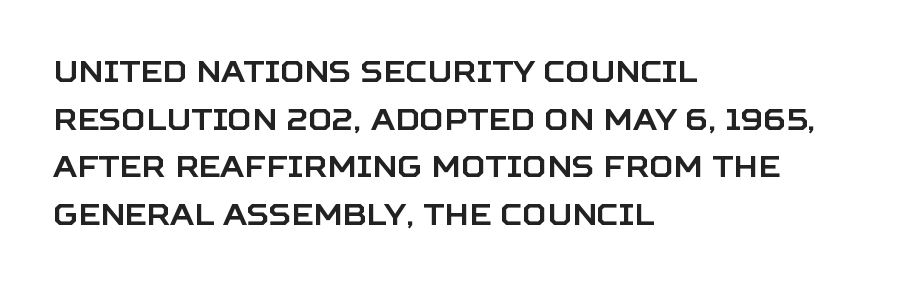
The image shows 30 px sans-serif type, upright; set left-aligned, normal line spacing (1.59x), normal letter spacing, not underlined; low stroke contrast and a large x-height.
